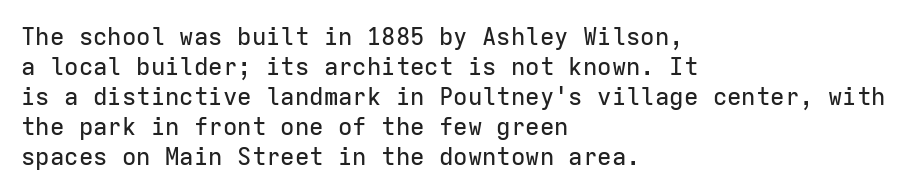
Q: Is the text italic (slanted)? A: No, it is upright.
Q: Is the text underlined? A: No.
Q: How is the paragraph aligned? A: Left-aligned.
Q: Is the spacing between letters normal or unusually wide? A: Normal.
Q: Is the spacing between lines tight, normal or loose? A: Normal.
